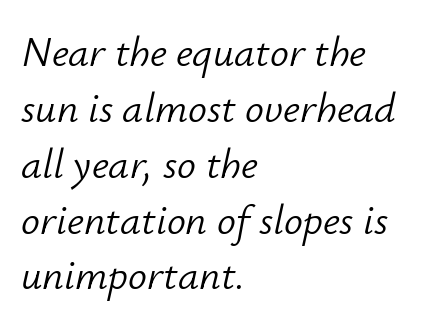
Every row of glyphs begins at an identical x-position on the left. Observe the lean: these are italic letterforms. This rendering leaves character spacing at its baseline value. Any mark beneath the type? The region is blank.
